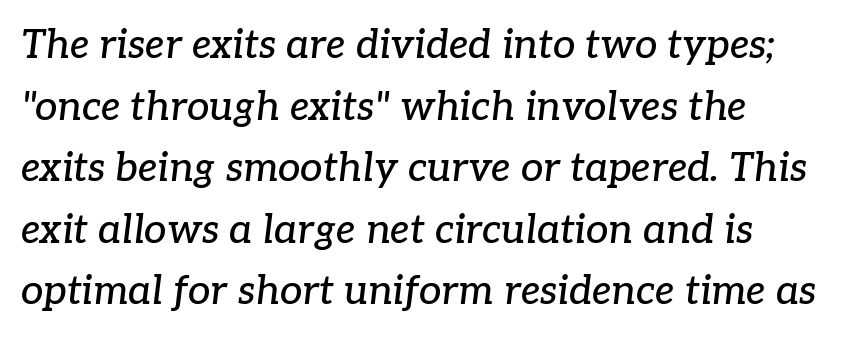
Q: Is the text italic (slanted)? A: Yes, it leans right by about 7 degrees.
Q: Is the typeface a serif or a sans-serif typeface? A: Serif.
Q: Is the text underlined? A: No.
Q: How is the paragraph aligned? A: Left-aligned.
Q: Is the spacing between letters normal or unusually wide? A: Normal.
Q: Is the spacing between lines tight, normal or loose? A: Normal.
Q: Width (condensed, normal, or wide)? A: Normal.
Q: Stroke contrast? A: Low.
Q: x-height? A: Medium.
Q: Monospaced? A: No.
